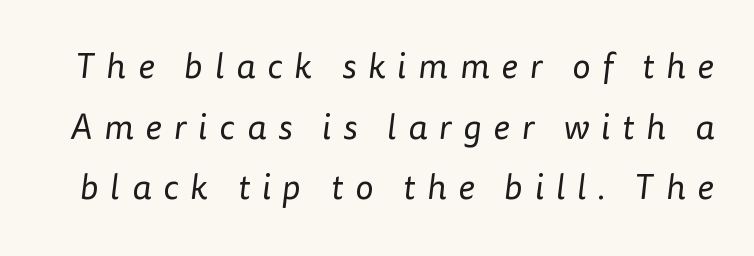
Underlining? Definitely not there. The passage shown is typed in a proportional face where columns would drift. No heavy texture on the line: the type isn't bold. Is this a sans? Yes — the strokes have no serifs. Glyph-to-glyph distance is far greater than everyday printed text.
